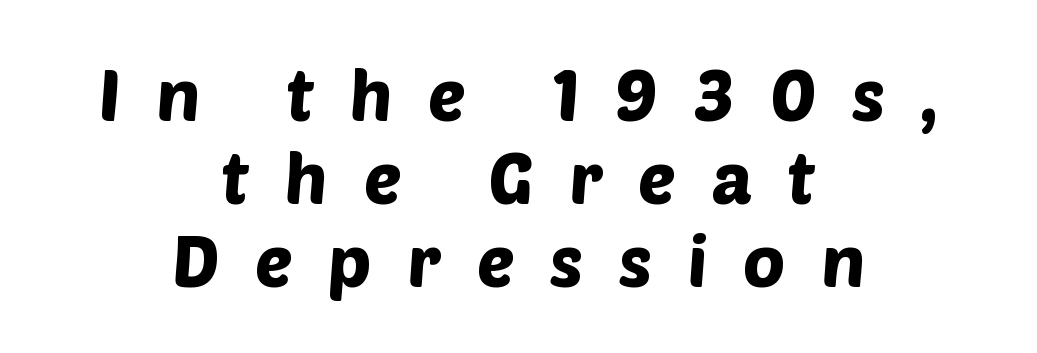
Students, note that the glyphs here are deliberately spaced far apart. Looks like regular typesetting: each glyph gets only the width it needs. The paragraph shown floats in the horizontal middle. Honestly, there is no underline to notice here at all.
